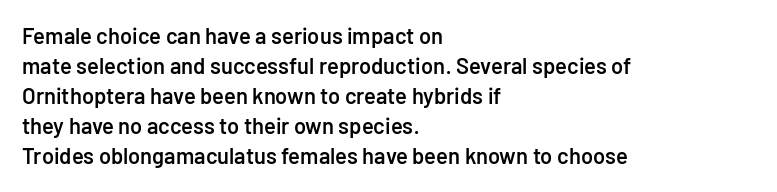
The image shows 22 px text type, upright; set left-aligned, normal line spacing (1.36x), normal letter spacing, not underlined.
